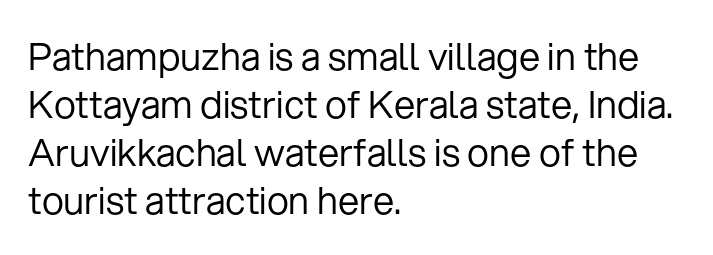
Vertical strokes here are truly vertical. Here the designer chose a conventional face with non-uniform glyph widths. A light-to-regular cut is what we see here. If you drew a ruler down the left edge, every line would touch it. The rendering keeps characters at their native spacing. Check where the strokes stop: nothing finishes them off — pure sans.
